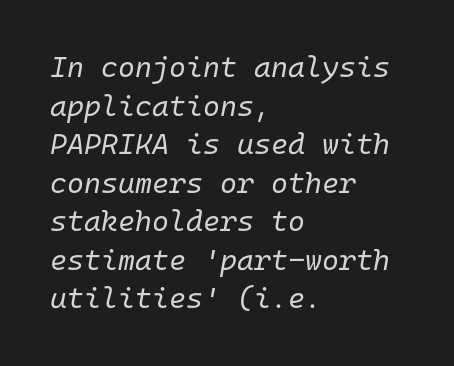
The typeface has the unassuming heft of standard copy or less. The glyphs look as if they've been sheared to an angle. Every row of glyphs begins at an identical x-position on the left. Words appear dense and cohesive because spacing is normal. Quick note: interline space is typical. Monospaced: the letters line up in strict vertical columns.
